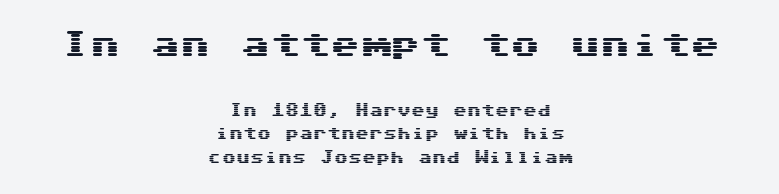
Q: Is the text italic (slanted)? A: No, it is upright.
Q: Is the typeface a serif or a sans-serif typeface? A: Sans-serif.
Q: Is the text underlined? A: No.
Q: How is the paragraph aligned? A: Centered.
Q: Is the spacing between letters normal or unusually wide? A: Normal.
Q: Is the spacing between lines tight, normal or loose? A: Normal.
Q: Which block of text is set in a larger size, the first (top) or the second (bottom)? A: The first (top) one.
Q: Width (condensed, normal, or wide)? A: Wide.
Q: Stroke contrast? A: Medium.
Q: x-height? A: Medium.
Q: Monospaced? A: Yes.
